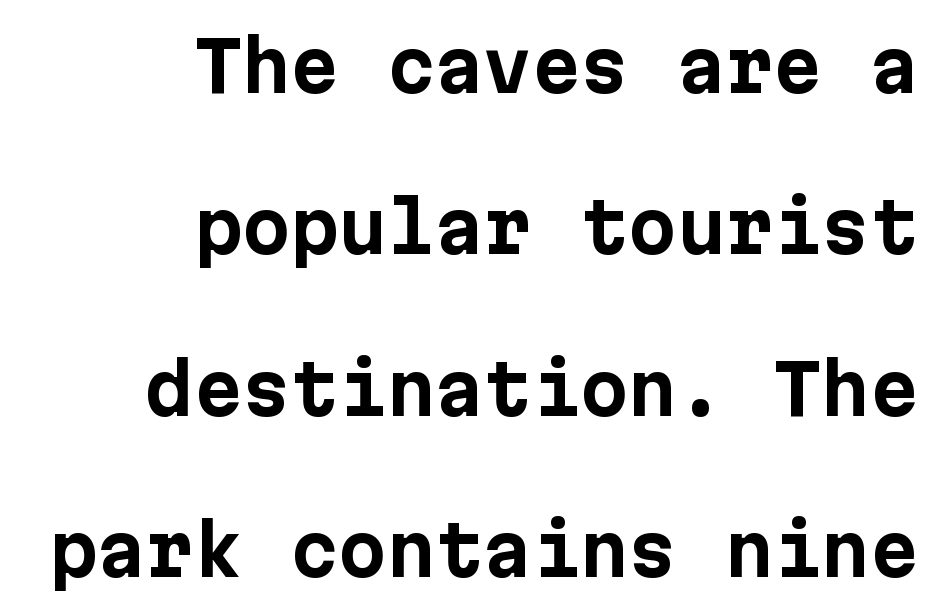
Characters remain perfectly vertical along every line. Glyph-to-glyph distance matches everyday printed text. Bold? Absolutely — the strokes are thick and heavy. A sans-serif font was chosen for this passage. The designer dialed line spacing up above the default.
